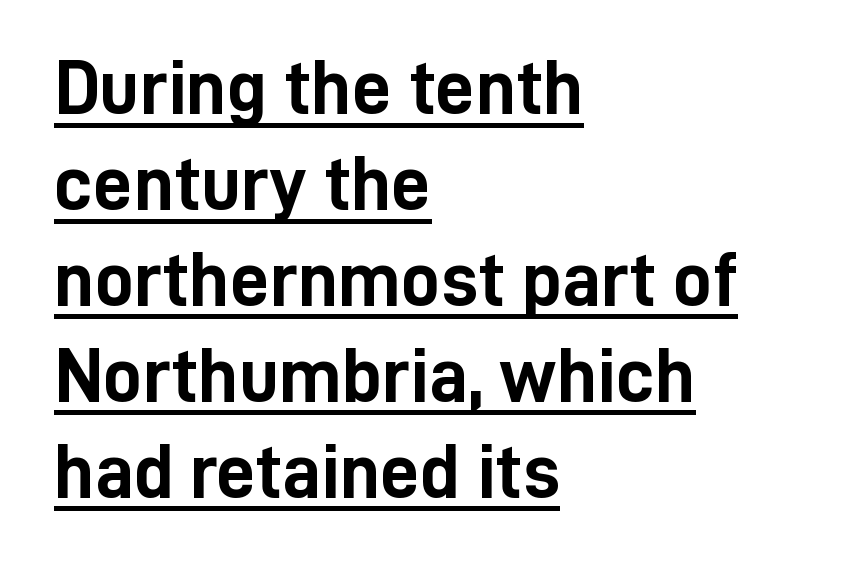
{"serif": "no", "italic": "no", "bold": "yes", "weight": "semibold", "width": "condensed", "stroke_contrast": "low", "x_height": "medium", "monospaced": "no", "underline": "yes", "align": "left", "line_spacing_ratio": 1.23, "letter_spacing": "normal", "letter_spacing_em": 0.0, "glyph_px": 78}
